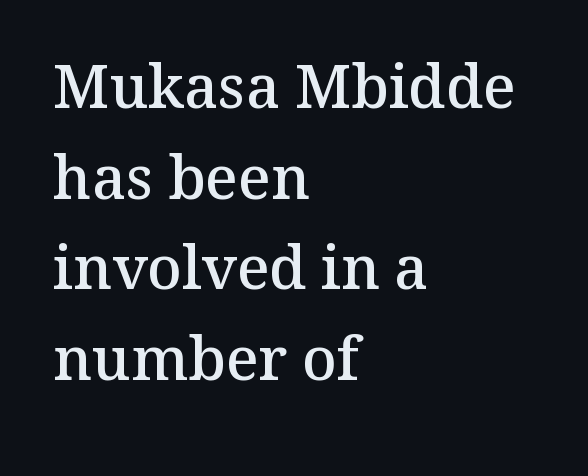
Q: Is the text bold? A: Semi-bold.
Q: Is the text italic (slanted)? A: No, it is upright.
Q: Is the typeface a serif or a sans-serif typeface? A: Serif.
Q: Is the text underlined? A: No.
Q: How is the paragraph aligned? A: Left-aligned.
Q: Is the spacing between letters normal or unusually wide? A: Normal.
Q: Is the spacing between lines tight, normal or loose? A: Normal.
Q: Width (condensed, normal, or wide)? A: Normal.
Q: Stroke contrast? A: Medium.
Q: x-height? A: Medium.
Q: Monospaced? A: No.
